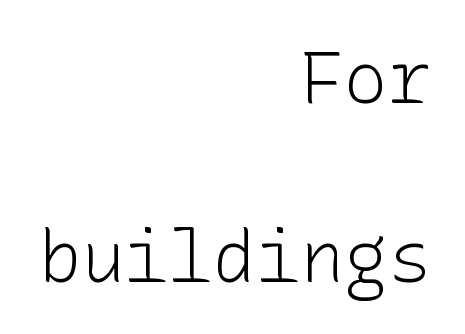
{"serif": "no", "italic": "no", "bold": "no", "weight": "light", "width": "normal", "stroke_contrast": "low", "x_height": "medium", "underline": "no", "align": "right", "line_spacing": "loose", "line_spacing_ratio": 2.45, "letter_spacing": "normal", "letter_spacing_em": 0.0, "glyph_px": 73}
